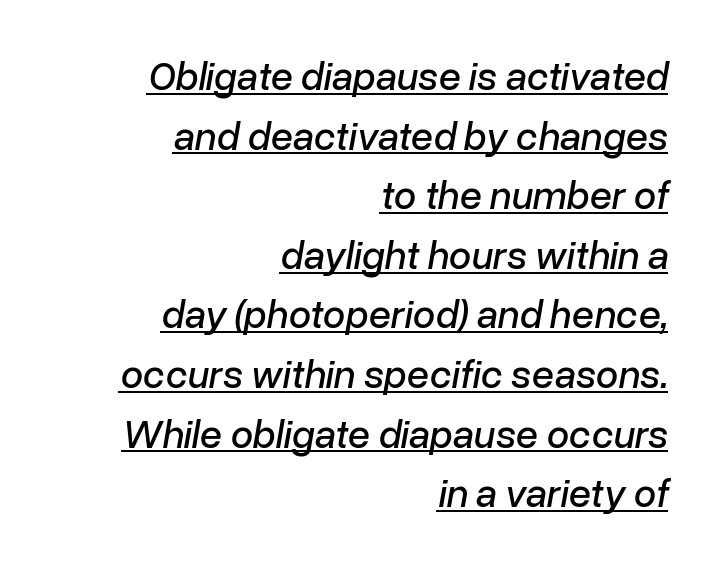
Q: Is the text italic (slanted)? A: Yes, it leans right by about 10 degrees.
Q: Is the text underlined? A: Yes.
Q: How is the paragraph aligned? A: Right-aligned.
Q: Is the spacing between letters normal or unusually wide? A: Normal.
Q: Is the spacing between lines tight, normal or loose? A: Normal.
Q: Width (condensed, normal, or wide)? A: Normal.
Q: Stroke contrast? A: Low.
Q: x-height? A: Medium.
Q: Monospaced? A: No.
